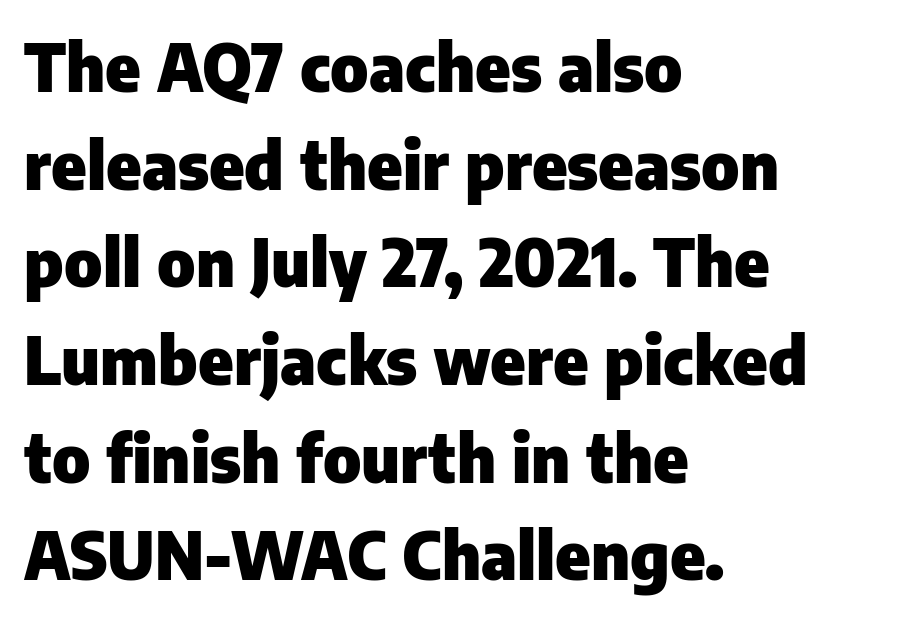
Quick note: not italic, upright. The lines in this sample share a left origin and differ only in where they stop. Emphasis by weight is at full strength: bold. Grotesque or geometric, the face here clearly has no serifs. The glyphs are unaccompanied by any horizontal stroke below them. The face used here is proportionally spaced, like ordinary book or web type.
